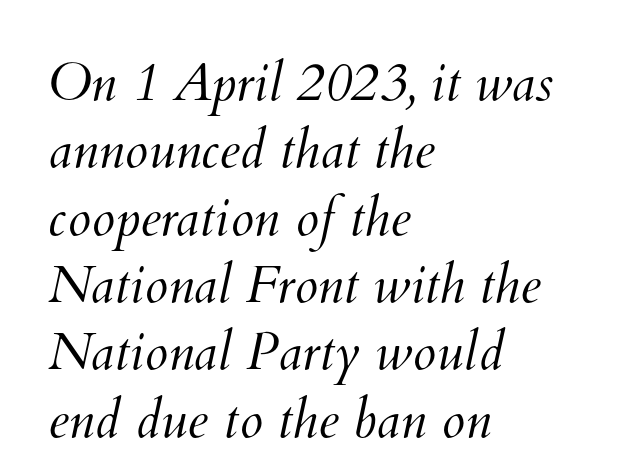
{"bold": "no", "weight": "light", "width": "normal", "stroke_contrast": "medium", "x_height": "small", "monospaced": "no", "underline": "no", "align": "left", "line_spacing": "normal", "line_spacing_ratio": 1.27, "letter_spacing": "normal", "letter_spacing_em": 0.0, "glyph_px": 53}
